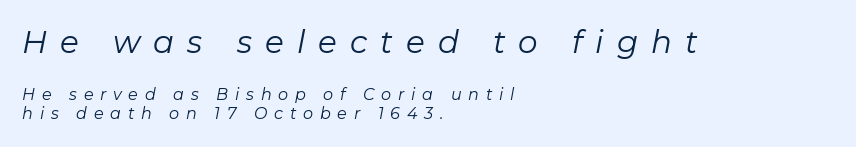
Q: Is the text bold? A: No.
Q: Is the text italic (slanted)? A: Yes, it leans right by about 11 degrees.
Q: Is the text underlined? A: No.
Q: How is the paragraph aligned? A: Left-aligned.
Q: Is the spacing between letters normal or unusually wide? A: Unusually wide.
Q: Which block of text is set in a larger size, the first (top) or the second (bottom)? A: The first (top) one.
Q: Width (condensed, normal, or wide)? A: Normal.
Q: Stroke contrast? A: Low.
Q: x-height? A: Medium.
Q: Monospaced? A: No.
